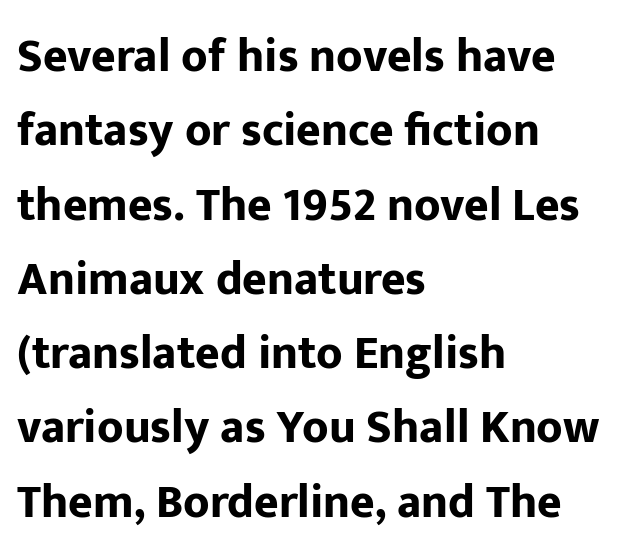
Letter spacing: default. This rendering features lettering with no underline. The lettering holds an erect, upright posture throughout. The designer left line spacing at the default.
